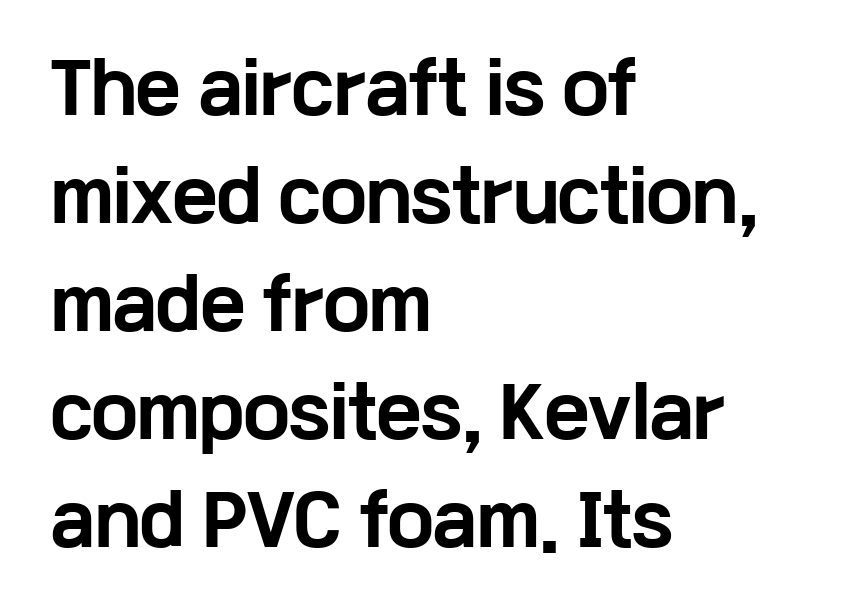
The image shows 68 px bold, wide sans-serif type, upright; set left-aligned, normal line spacing (1.59x), normal letter spacing, not underlined; low stroke contrast and a medium x-height.
